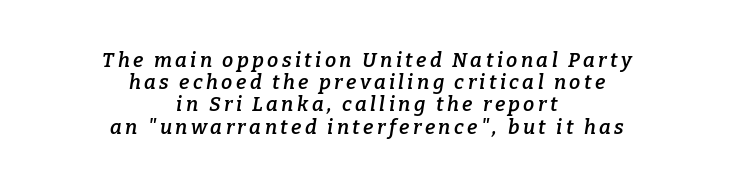
These lines stack symmetrically, like a column narrowing and widening about its center. The characters look somewhat weighty, a semibold short of true bold. Letters rest on an invisible, unmarked baseline. The passage shown stacks its lines with hardly any gap.
